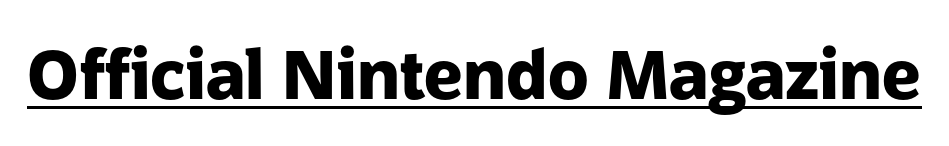
The image shows 67 px heavy sans-serif type, upright; set normal letter spacing, underlined; low stroke contrast and a medium x-height.
